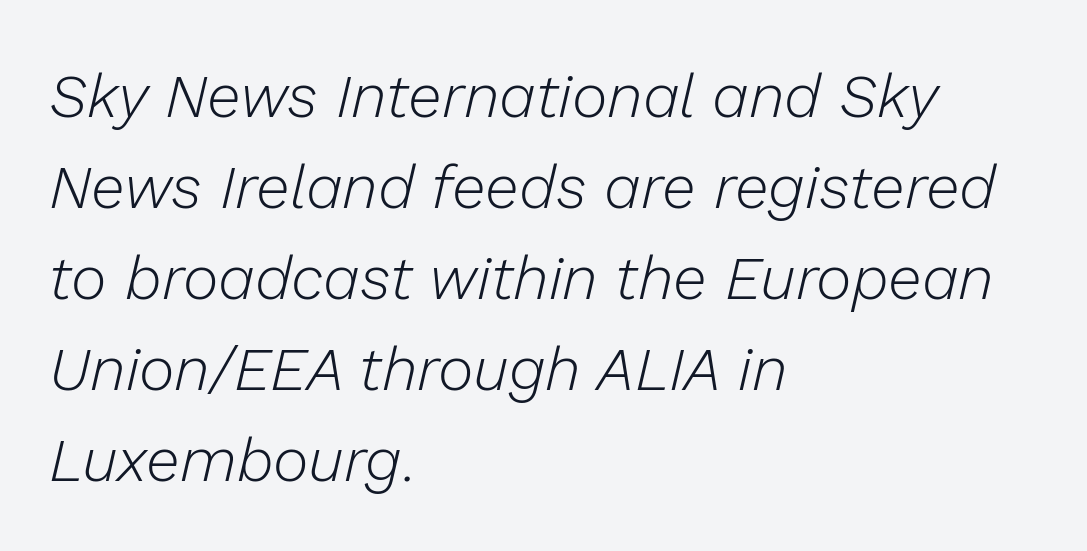
Nobody touched the tracking dial on this one. Quick note: italic. This reads as an unemphasized weight, regular at the heaviest. Descender tails drop into unmarked territory. Summary of vertical rhythm: regular, with standard interline spacing.
